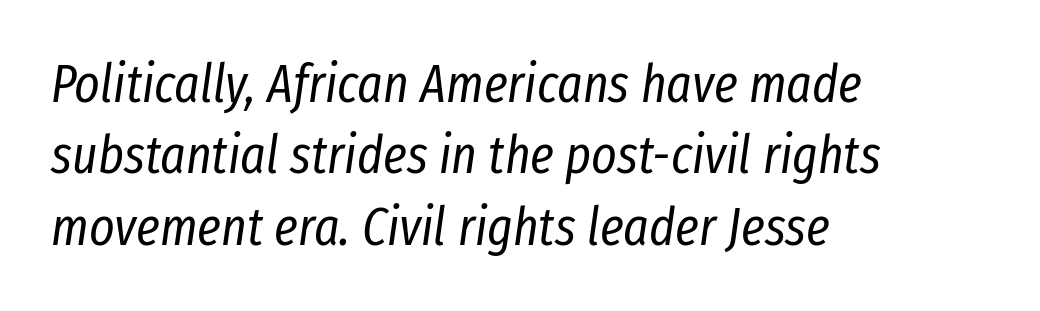
The image shows 54 px regular-weight, condensed type, italic (leaning right); set left-aligned, normal line spacing (1.32x), normal letter spacing, not underlined; low stroke contrast and a medium x-height.
